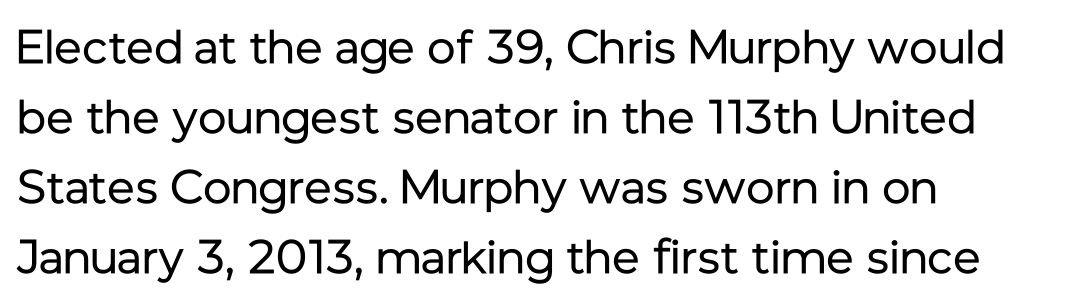
Horizontal bands of white between lines are of average thickness. The glyphs are unaccompanied by any horizontal stroke below them. Note the varied advance widths — an 'i' is clearly narrower than an 'm'. The typesetter chose a ragged-right arrangement here. Nope, not italic — everything's standing straight.
